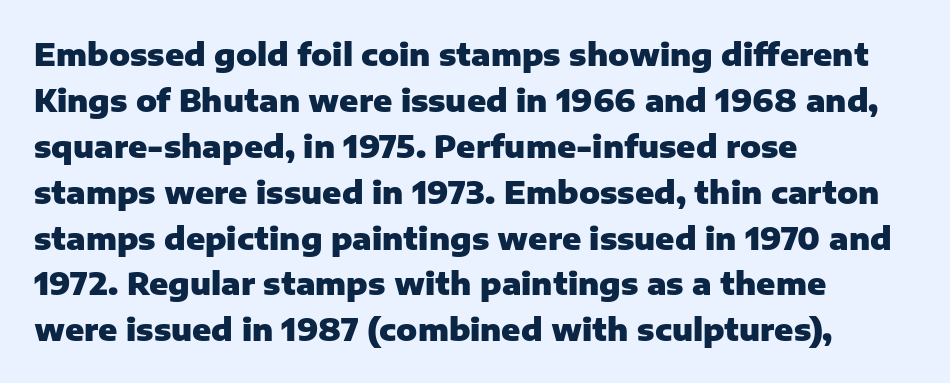
The image shows 31 px heavy sans-serif type, upright; set left-aligned, normal line spacing (1.48x), normal letter spacing, not underlined; low stroke contrast and a medium x-height.
